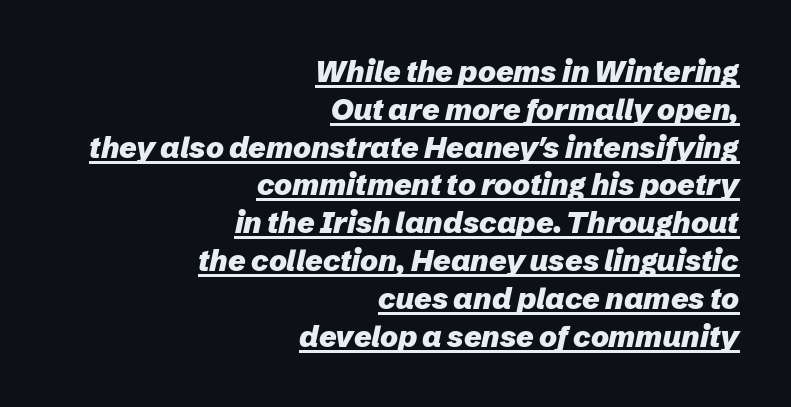
Normally led — the rows are evenly, conventionally spaced. Would a proofreader flag this as italicized? Yes. The glyphs have the mass of a bold cut. Decoration check: the copy is underlined. Think of a printed novel: that variable character pitch is what you see here. Does the copy run flush right? Yes — the right margin is perfectly even.
